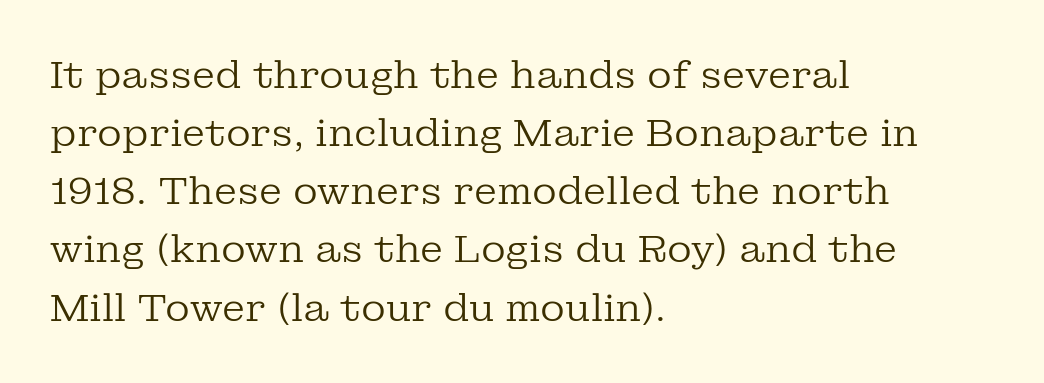
{"serif": "yes", "italic": "no", "bold": "no", "weight": "regular", "width": "normal", "stroke_contrast": "low", "x_height": "medium", "monospaced": "no", "underline": "no", "align": "left", "line_spacing": "normal", "line_spacing_ratio": 1.53, "letter_spacing": "normal", "letter_spacing_em": 0.0, "glyph_px": 38}
